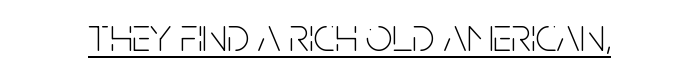
Q: Is the text bold? A: No.
Q: Is the text italic (slanted)? A: No, it is upright.
Q: Is the typeface a serif or a sans-serif typeface? A: Sans-serif.
Q: Is the text underlined? A: Yes.
Q: Is the spacing between letters normal or unusually wide? A: Normal.
Q: Width (condensed, normal, or wide)? A: Condensed.
Q: Stroke contrast? A: Low.
Q: x-height? A: Large.
Q: Monospaced? A: No.
